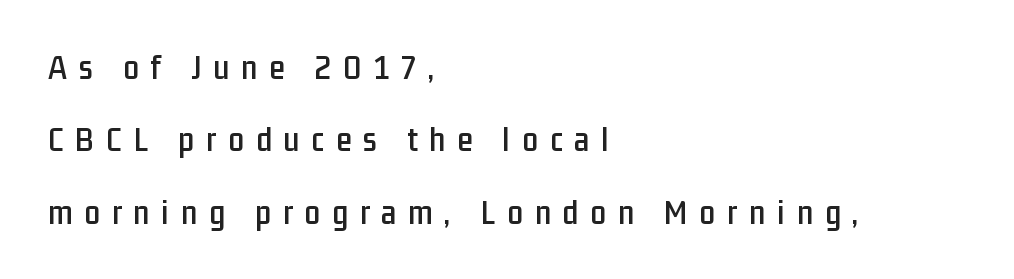
Q: Is the text italic (slanted)? A: No, it is upright.
Q: Is the typeface a serif or a sans-serif typeface? A: Sans-serif.
Q: Is the text underlined? A: No.
Q: How is the paragraph aligned? A: Left-aligned.
Q: Is the spacing between letters normal or unusually wide? A: Unusually wide.
Q: Is the spacing between lines tight, normal or loose? A: Loose.
Q: Width (condensed, normal, or wide)? A: Condensed.
Q: Stroke contrast? A: Low.
Q: x-height? A: Medium.
Q: Monospaced? A: No.
